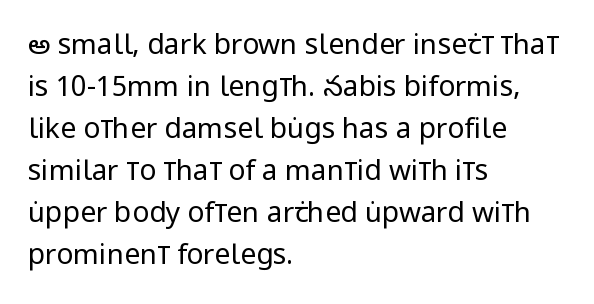
One-word summary of the alignment: left. This block has exactly the height ordinary leading produces. Descenders are the only things crossing below the line. Designer's note — italics off, roman on. Spacing verdict: proportional, widths tailored to each character.
